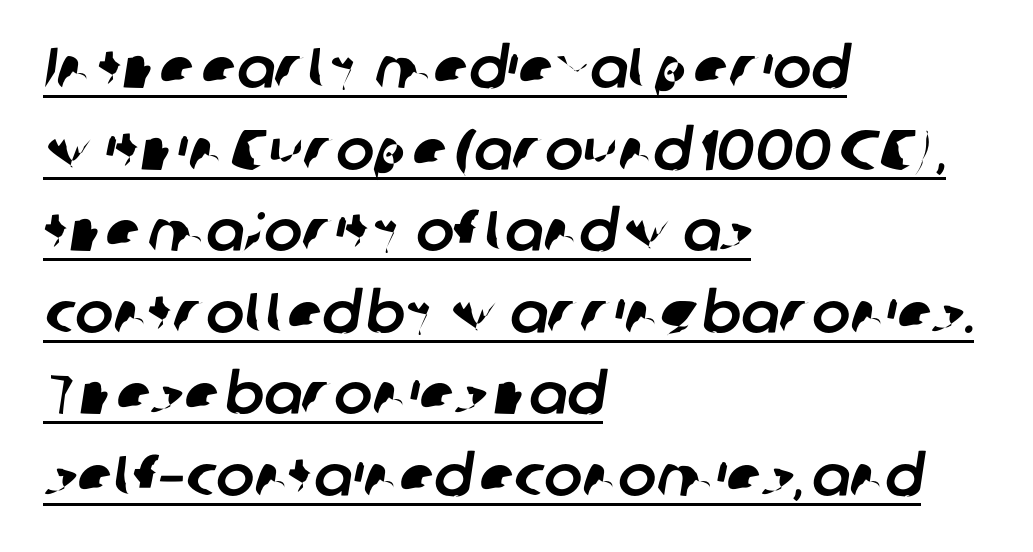
{"serif": "no", "width": "normal", "stroke_contrast": "low", "x_height": "medium", "monospaced": "no", "underline": "yes", "align": "left", "line_spacing": "normal", "line_spacing_ratio": 1.43, "letter_spacing": "normal", "letter_spacing_em": 0.0, "glyph_px": 57}
